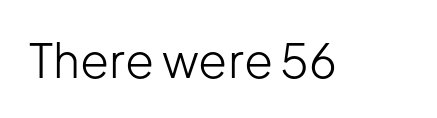
Classification — sans serif. These lines keep a tight, regular rhythm from letter to letter. Note the varied advance widths — an 'i' is clearly narrower than an 'm'. Nope, not italic — everything's standing straight.
